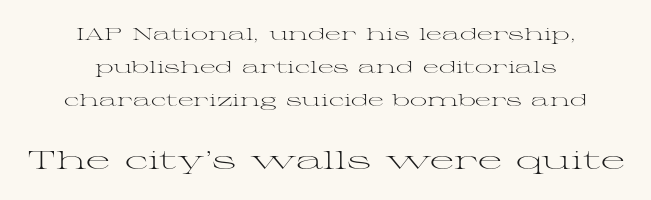
The image shows 26 px text type, upright; set centered, loose line spacing (1.94x), normal letter spacing, not underlined; the second (bottom) block is 1.53x larger.
